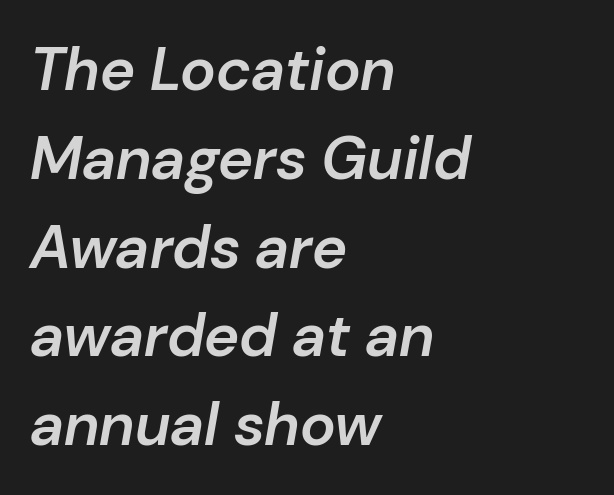
Q: Is the text bold? A: Semi-bold.
Q: Is the text italic (slanted)? A: Yes, it leans right by about 10 degrees.
Q: Is the text underlined? A: No.
Q: How is the paragraph aligned? A: Left-aligned.
Q: Is the spacing between letters normal or unusually wide? A: Normal.
Q: Is the spacing between lines tight, normal or loose? A: Normal.
Q: Width (condensed, normal, or wide)? A: Normal.
Q: Stroke contrast? A: Low.
Q: x-height? A: Medium.
Q: Monospaced? A: No.
